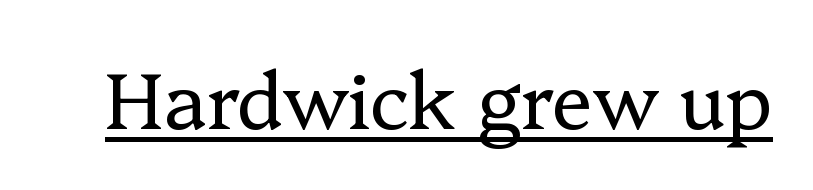
The image shows 78 px regular-weight serif type, upright; set normal letter spacing, underlined; low stroke contrast and a medium x-height.
